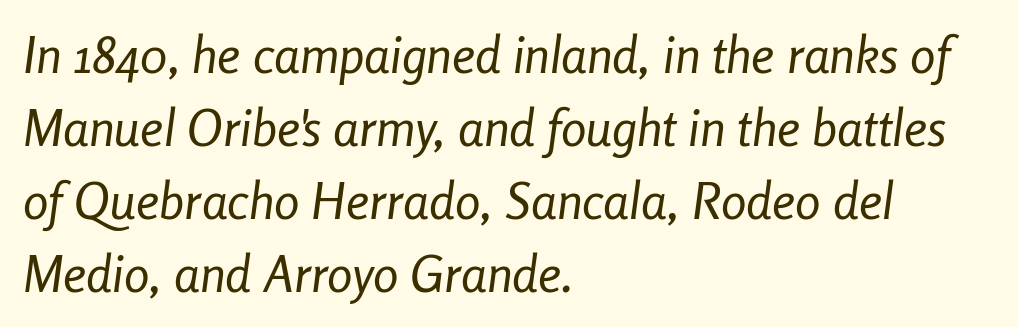
{"italic": "yes", "lean": "right", "slant_degrees": 8, "bold": "no", "weight": "regular", "width": "condensed", "stroke_contrast": "low", "x_height": "medium", "monospaced": "no", "underline": "no", "align": "left", "line_spacing": "normal", "line_spacing_ratio": 1.43, "letter_spacing": "normal", "letter_spacing_em": 0.0, "glyph_px": 51}
